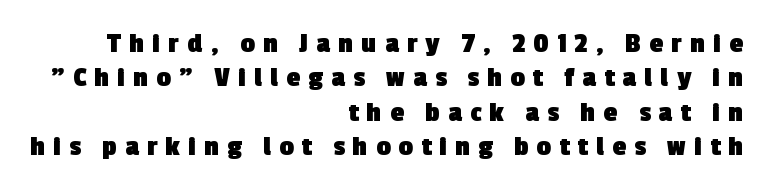
Q: Is the text bold? A: Yes.
Q: Is the typeface a serif or a sans-serif typeface? A: Sans-serif.
Q: Is the text underlined? A: No.
Q: How is the paragraph aligned? A: Right-aligned.
Q: Is the spacing between letters normal or unusually wide? A: Unusually wide.
Q: Width (condensed, normal, or wide)? A: Normal.
Q: x-height? A: Medium.
Q: Monospaced? A: No.
